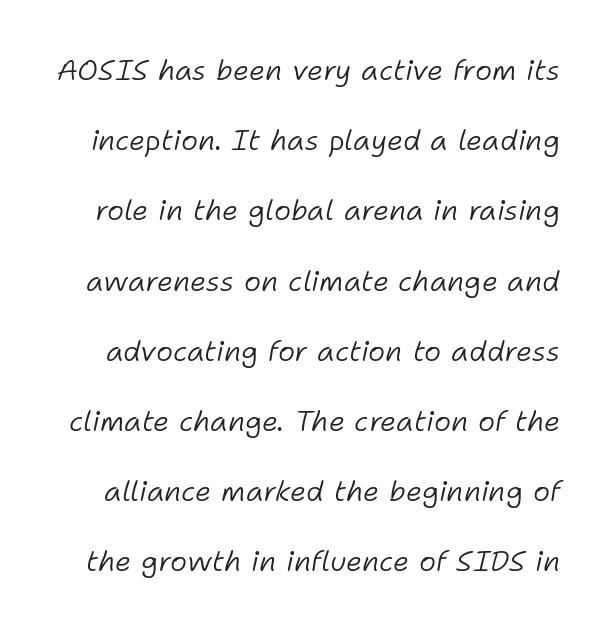
{"italic": "yes", "lean": "right", "slant_degrees": 11, "bold": "no", "weight": "light", "width": "normal", "stroke_contrast": "low", "x_height": "medium", "monospaced": "no", "underline": "no", "line_spacing": "loose", "line_spacing_ratio": 2.42, "letter_spacing": "normal", "letter_spacing_em": 0.0, "glyph_px": 29}
